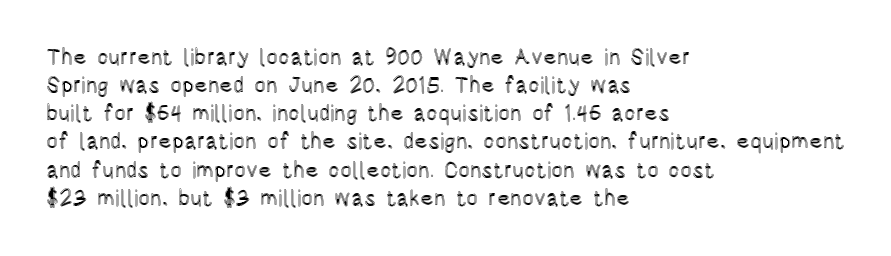
{"italic": "no", "underline": "no", "align": "left", "line_spacing": "normal", "line_spacing_ratio": 1.28, "letter_spacing": "normal", "letter_spacing_em": 0.0, "glyph_px": 22}
